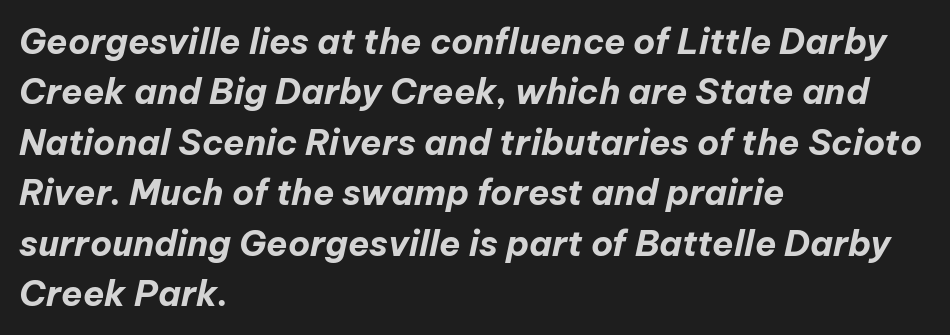
These lines stack with their left ends in a neat column. The gaps between neighbouring characters are ordinary and unremarkable. Looking at the ascenders, they clearly lean. The designer left line spacing at the default.
